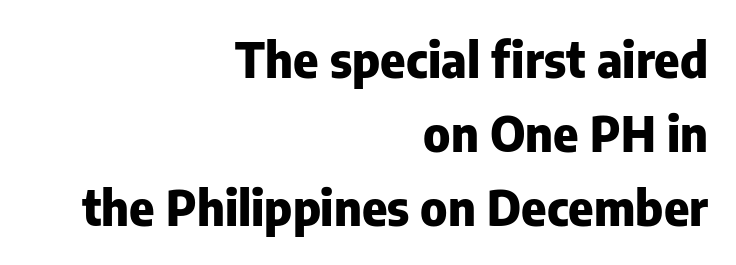
Q: Is the text bold? A: Yes.
Q: Is the text italic (slanted)? A: No, it is upright.
Q: Is the typeface a serif or a sans-serif typeface? A: Sans-serif.
Q: Is the text underlined? A: No.
Q: How is the paragraph aligned? A: Right-aligned.
Q: Is the spacing between letters normal or unusually wide? A: Normal.
Q: Is the spacing between lines tight, normal or loose? A: Normal.
Q: Width (condensed, normal, or wide)? A: Normal.
Q: Stroke contrast? A: Low.
Q: x-height? A: Medium.
Q: Monospaced? A: No.
